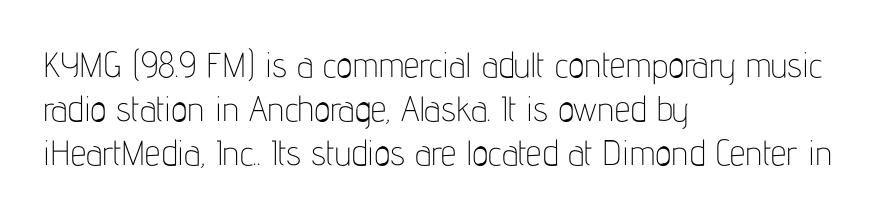
Q: Is the text bold? A: No.
Q: Is the text italic (slanted)? A: No, it is upright.
Q: Is the typeface a serif or a sans-serif typeface? A: Sans-serif.
Q: Is the text underlined? A: No.
Q: How is the paragraph aligned? A: Left-aligned.
Q: Is the spacing between letters normal or unusually wide? A: Normal.
Q: Is the spacing between lines tight, normal or loose? A: Normal.
Q: Width (condensed, normal, or wide)? A: Condensed.
Q: Stroke contrast? A: Low.
Q: x-height? A: Medium.
Q: Monospaced? A: No.
